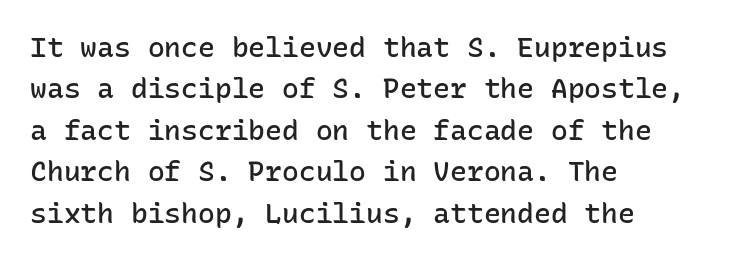
Q: Is the text bold? A: Semi-bold.
Q: Is the text italic (slanted)? A: No, it is upright.
Q: Is the typeface a serif or a sans-serif typeface? A: Sans-serif.
Q: Is the text underlined? A: No.
Q: How is the paragraph aligned? A: Left-aligned.
Q: Is the spacing between letters normal or unusually wide? A: Normal.
Q: Is the spacing between lines tight, normal or loose? A: Normal.
Q: Width (condensed, normal, or wide)? A: Normal.
Q: Stroke contrast? A: Low.
Q: x-height? A: Medium.
Q: Monospaced? A: Yes.
